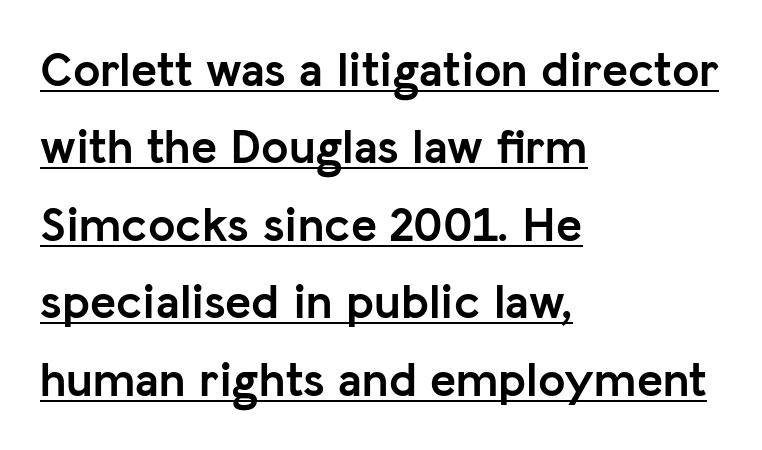
Q: Is the text bold? A: Yes.
Q: Is the text italic (slanted)? A: No, it is upright.
Q: Is the typeface a serif or a sans-serif typeface? A: Sans-serif.
Q: Is the text underlined? A: Yes.
Q: How is the paragraph aligned? A: Left-aligned.
Q: Is the spacing between letters normal or unusually wide? A: Normal.
Q: Is the spacing between lines tight, normal or loose? A: Normal.
Q: Width (condensed, normal, or wide)? A: Normal.
Q: Stroke contrast? A: Low.
Q: x-height? A: Medium.
Q: Monospaced? A: No.
